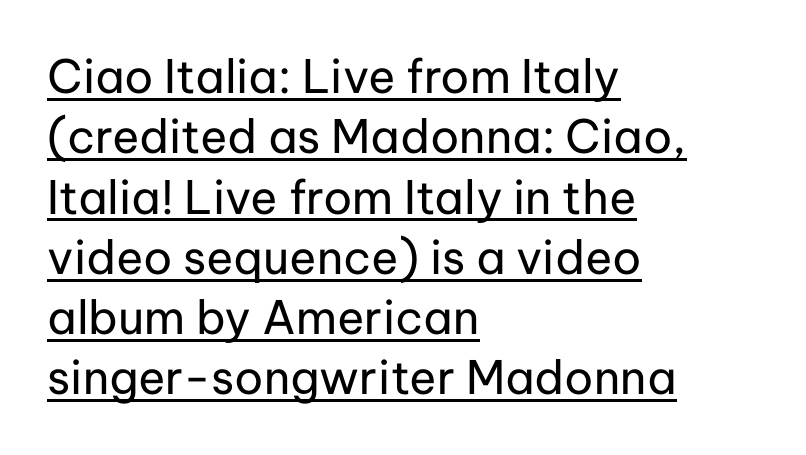
Q: Is the text bold? A: No.
Q: Is the text italic (slanted)? A: No, it is upright.
Q: Is the typeface a serif or a sans-serif typeface? A: Sans-serif.
Q: Is the text underlined? A: Yes.
Q: How is the paragraph aligned? A: Left-aligned.
Q: Is the spacing between letters normal or unusually wide? A: Normal.
Q: Is the spacing between lines tight, normal or loose? A: Normal.
Q: Width (condensed, normal, or wide)? A: Normal.
Q: Stroke contrast? A: Low.
Q: x-height? A: Medium.
Q: Monospaced? A: No.
